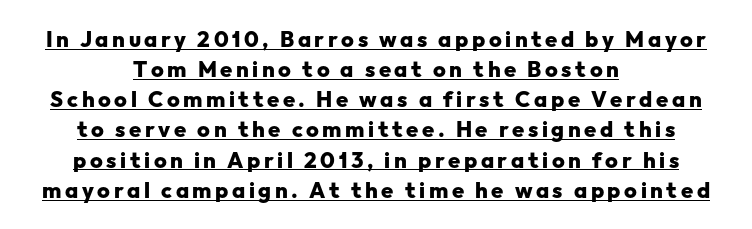
{"italic": "no", "bold": "yes", "underline": "yes", "align": "center", "line_spacing": "normal", "line_spacing_ratio": 1.37, "glyph_px": 22}
